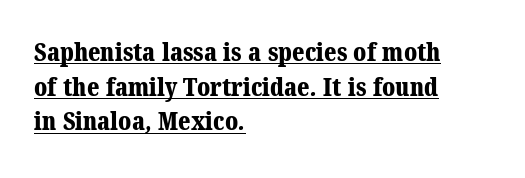
The image shows 25 px bold type; set left-aligned, normal line spacing (1.39x), normal letter spacing, underlined.
